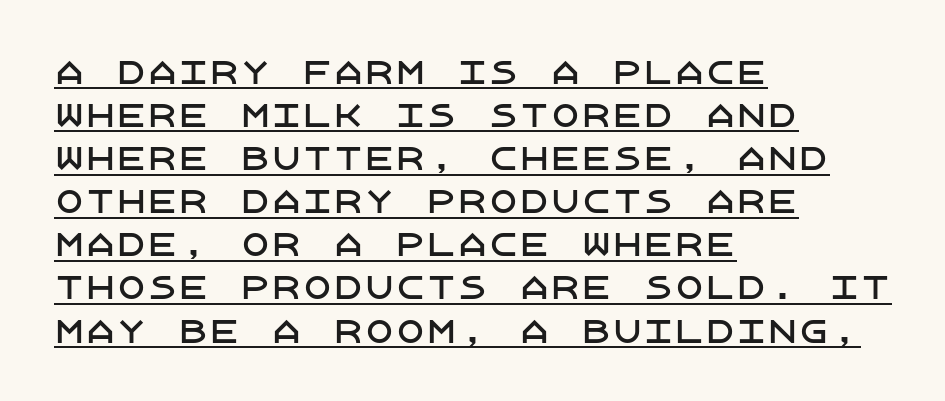
{"serif": "no", "italic": "no", "width": "normal", "stroke_contrast": "low", "x_height": "large", "underline": "yes", "align": "left", "line_spacing": "normal", "line_spacing_ratio": 1.39, "letter_spacing": "normal", "letter_spacing_em": 0.0, "glyph_px": 31}
